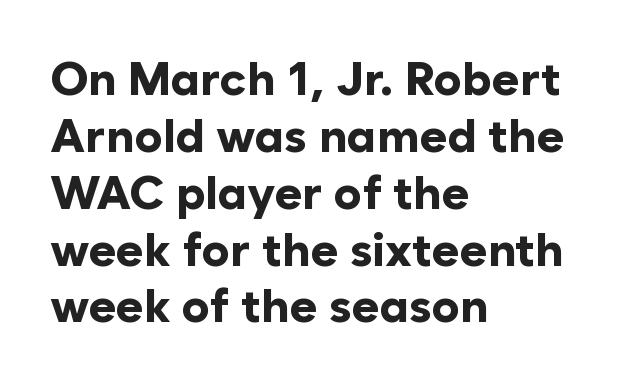
{"serif": "no", "italic": "no", "bold": "yes", "weight": "bold", "width": "normal", "stroke_contrast": "low", "x_height": "medium", "monospaced": "no", "underline": "no", "align": "left", "line_spacing_ratio": 1.21, "letter_spacing": "normal", "letter_spacing_em": 0.0, "glyph_px": 47}
